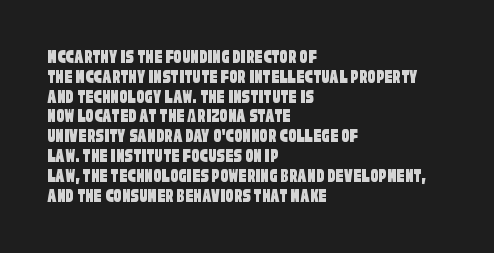
{"underline": "no", "align": "left", "line_spacing": "tight", "line_spacing_ratio": 0.99, "letter_spacing": "normal", "letter_spacing_em": 0.0, "glyph_px": 20}
